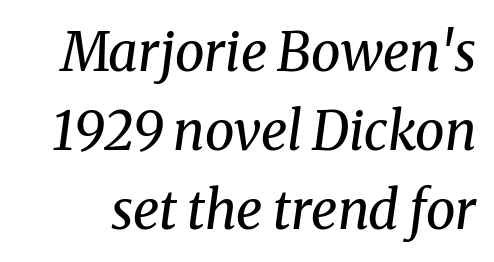
{"serif": "yes", "italic": "yes", "lean": "right", "slant_degrees": 8, "bold": "no", "weight": "regular", "width": "normal", "stroke_contrast": "medium", "x_height": "medium", "monospaced": "no", "underline": "no", "line_spacing": "normal", "line_spacing_ratio": 1.49, "letter_spacing": "normal", "letter_spacing_em": 0.0, "glyph_px": 53}
